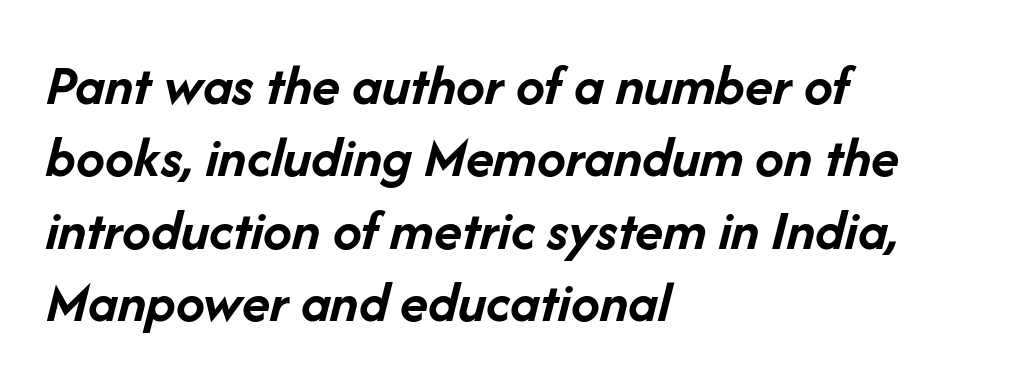
{"italic": "yes", "lean": "right", "slant_degrees": 14, "bold": "yes", "weight": "semibold", "width": "normal", "stroke_contrast": "low", "x_height": "medium", "monospaced": "no", "underline": "no", "align": "left", "line_spacing": "normal", "line_spacing_ratio": 1.25, "letter_spacing": "normal", "letter_spacing_em": 0.0, "glyph_px": 58}
